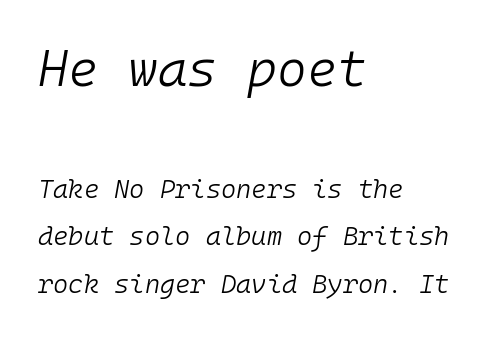
How are the letters spaced? Ordinarily, with no added tracking. Visually, the top section dominates because its glyphs are scaled up. The specimen omits any rule beneath the text block's lines. These glyphs show unthickened strokes, regular width or finer. One-word summary of the alignment: left.
